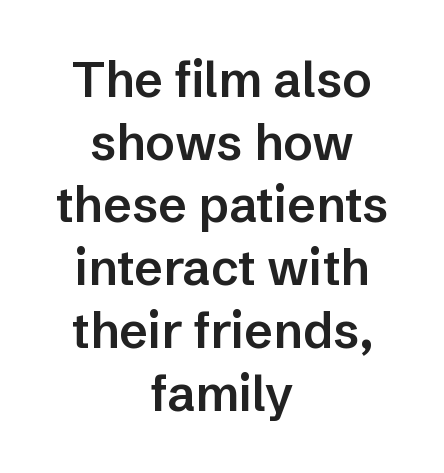
A typesetter would call this leading conventional body-copy spacing. This sample is center-justified, so both line endings float freely. This is roman type, the default non-slanted kind. Caption: standard tracking, unaltered.
